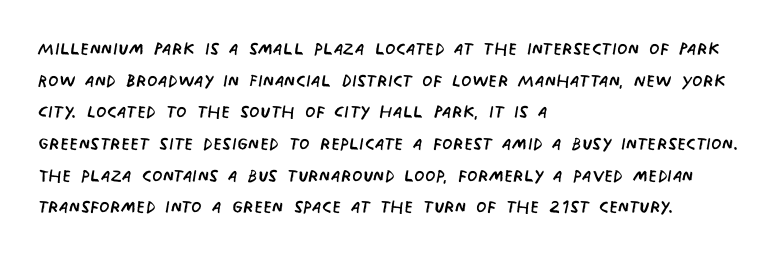
The image shows 24 px text type; set left-aligned, normal line spacing (1.32x), normal letter spacing, not underlined.
